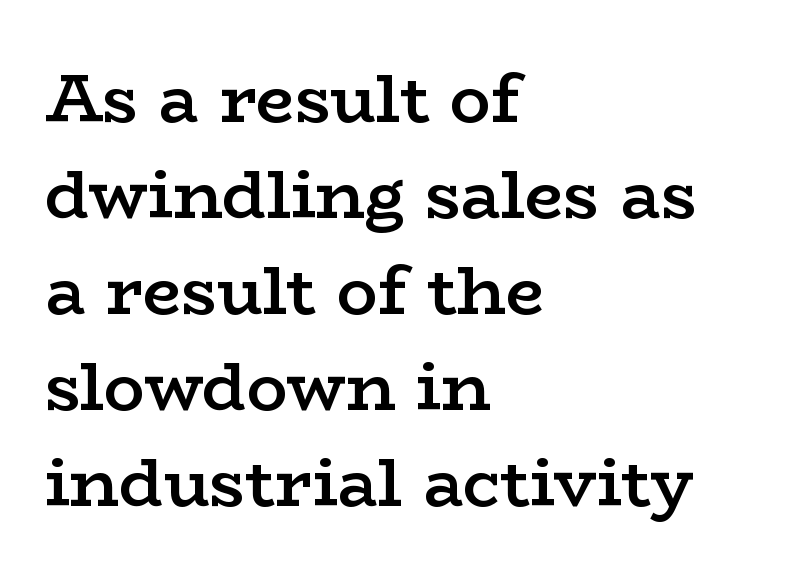
{"serif": "yes", "italic": "no", "bold": "semi", "weight": "semibold", "width": "wide", "stroke_contrast": "low", "x_height": "medium", "monospaced": "no", "underline": "no", "align": "left", "line_spacing": "normal", "line_spacing_ratio": 1.41, "letter_spacing": "normal", "letter_spacing_em": 0.0, "glyph_px": 68}
